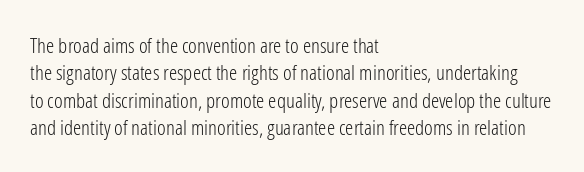
{"italic": "no", "bold": "no", "underline": "no", "align": "left", "line_spacing": "normal", "line_spacing_ratio": 1.3, "letter_spacing": "normal", "letter_spacing_em": 0.0, "glyph_px": 21}
